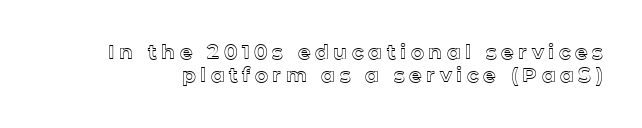
Ascenders rise straight up at ninety degrees. The type is letterspaced generously, with wide tracking. Only glyphs here, with clear space below each row.
